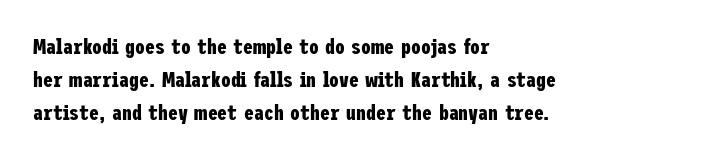
Q: Is the text bold? A: Yes.
Q: Is the text italic (slanted)? A: No, it is upright.
Q: Is the text underlined? A: No.
Q: How is the paragraph aligned? A: Left-aligned.
Q: Is the spacing between letters normal or unusually wide? A: Normal.
Q: Is the spacing between lines tight, normal or loose? A: Normal.
